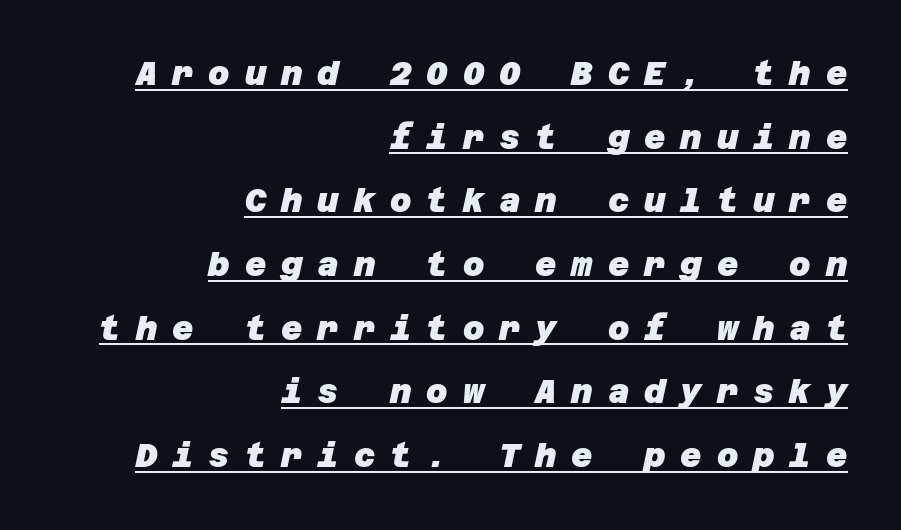
{"serif": "no", "bold": "yes", "weight": "heavy", "width": "normal", "stroke_contrast": "low", "x_height": "large", "underline": "yes", "align": "right", "line_spacing": "loose", "line_spacing_ratio": 1.93, "letter_spacing": "wide", "letter_spacing_em": 0.45, "glyph_px": 33}
